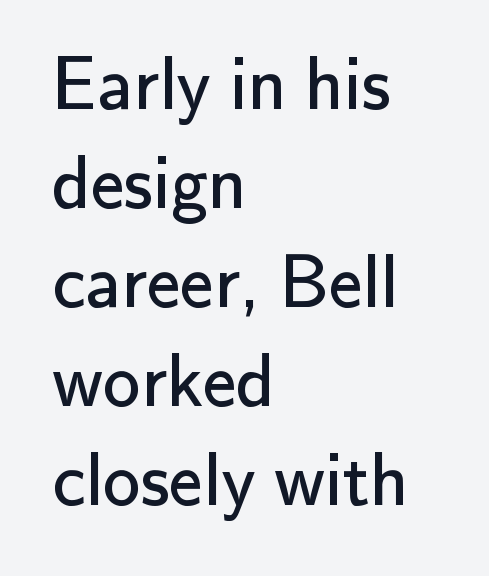
The image shows 75 px regular-weight sans-serif type, upright; set left-aligned, normal line spacing (1.32x), normal letter spacing, not underlined; low stroke contrast and a small x-height.
